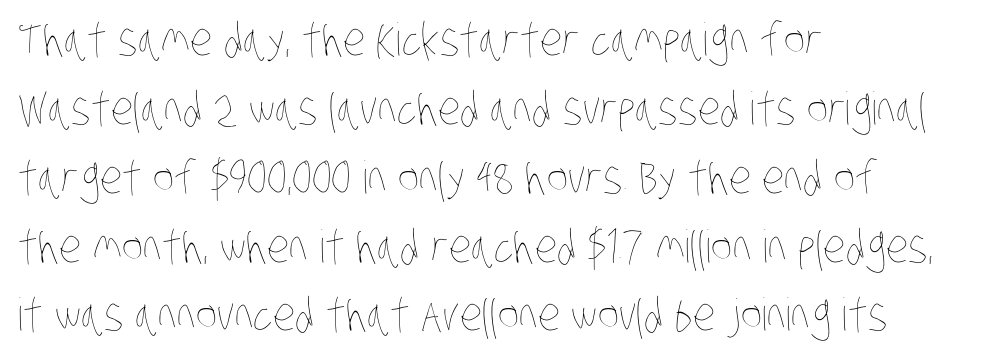
Bold? No — there's no thickening of the strokes. Inter-character spacing is left at the font's built-in metrics. This sample is left-justified, so line endings fall wherever the words run out. Each letter keeps its own natural width here, so spacing adapts to shape. The area under the type is left untouched. Vertical spacing — default.
